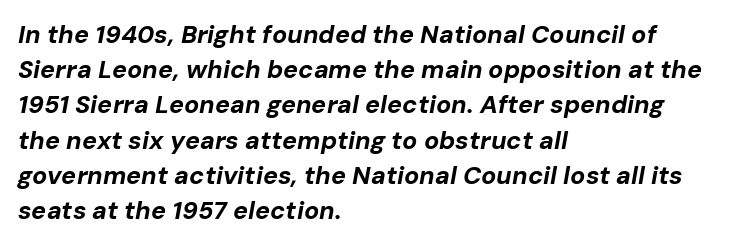
Q: Is the text bold? A: Yes.
Q: Is the text italic (slanted)? A: Yes, it leans right by about 10 degrees.
Q: Is the text underlined? A: No.
Q: How is the paragraph aligned? A: Left-aligned.
Q: Is the spacing between letters normal or unusually wide? A: Normal.
Q: Is the spacing between lines tight, normal or loose? A: Normal.
